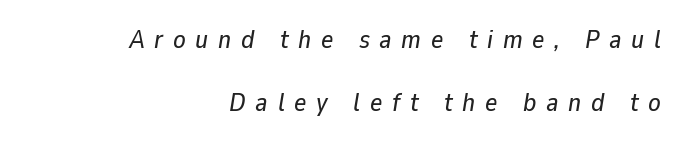
Q: Is the text italic (slanted)? A: Yes, it leans right by about 9 degrees.
Q: Is the text underlined? A: No.
Q: How is the paragraph aligned? A: Right-aligned.
Q: Is the spacing between letters normal or unusually wide? A: Unusually wide.
Q: Is the spacing between lines tight, normal or loose? A: Loose.
